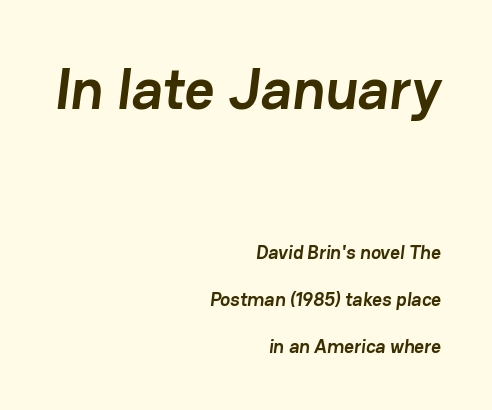
The rendering uses natural spacing where letterforms have individual widths. The initial chunk of copy outweighs the following chunk in type size. A typesetter would call this leading open, well beyond the default. A clean baseline with only descenders dipping below it.
